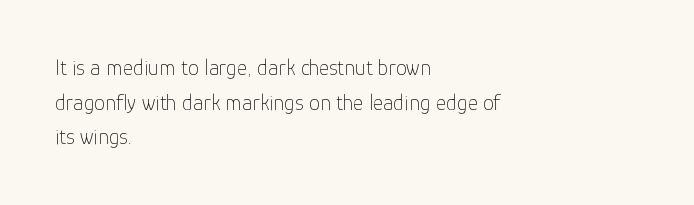
The image shows 22 px text type, upright; set left-aligned, normal line spacing (1.57x), normal letter spacing, not underlined.
